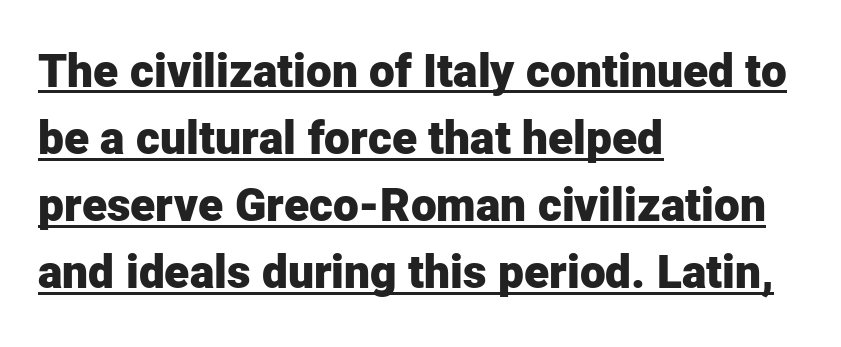
Layout note: lines flush left. Has an underline been added? It has. The passage shown is typed in a proportional face where columns would drift. You could call the tracking neutral — neither tight nor loose. The glyphs have the mass of a bold cut.
